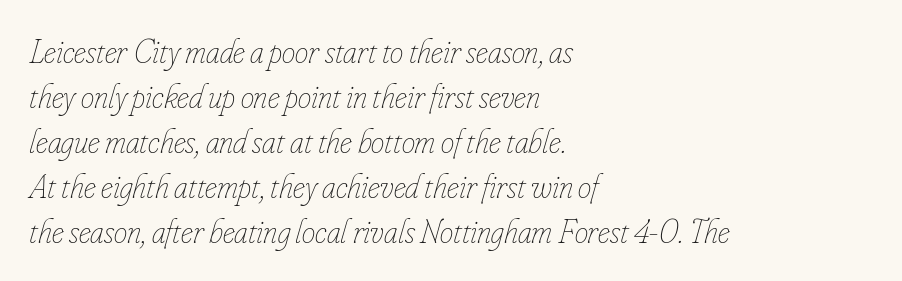
{"italic": "yes", "lean": "right", "slant_degrees": 16, "bold": "no", "weight": "thin", "width": "condensed", "stroke_contrast": "low", "x_height": "small", "monospaced": "no", "underline": "no", "align": "left", "line_spacing": "normal", "line_spacing_ratio": 1.32, "letter_spacing": "normal", "letter_spacing_em": 0.0, "glyph_px": 34}
